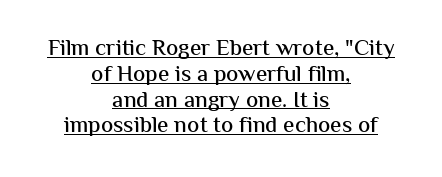
Q: Is the text italic (slanted)? A: No, it is upright.
Q: Is the text underlined? A: Yes.
Q: How is the paragraph aligned? A: Centered.
Q: Is the spacing between letters normal or unusually wide? A: Normal.
Q: Is the spacing between lines tight, normal or loose? A: Tight.
